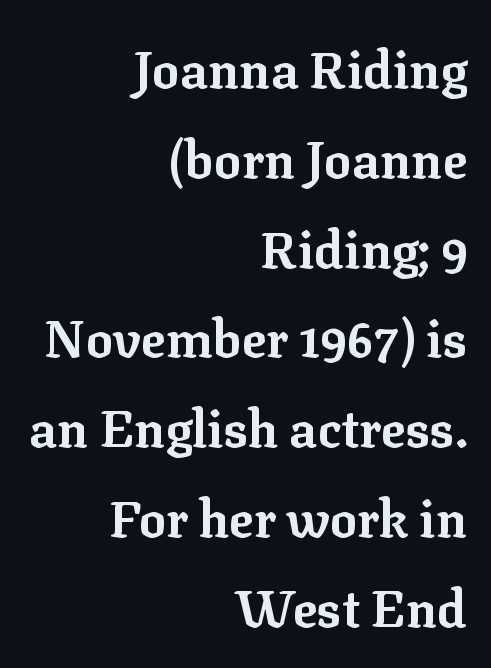
Old-style or modern, the face here clearly has serifs. Type without underlining. The text block is weighted toward the right margin, trailing off unevenly leftward. This is the regular roman posture of the typeface. A typesetter would call this proportional, since set widths differ per character.
